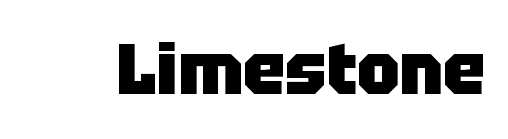
Q: Is the text bold? A: Yes.
Q: Is the text italic (slanted)? A: No, it is upright.
Q: Is the typeface a serif or a sans-serif typeface? A: Sans-serif.
Q: Is the text underlined? A: No.
Q: Is the spacing between letters normal or unusually wide? A: Normal.
Q: Width (condensed, normal, or wide)? A: Normal.
Q: Stroke contrast? A: Low.
Q: x-height? A: Large.
Q: Monospaced? A: No.
